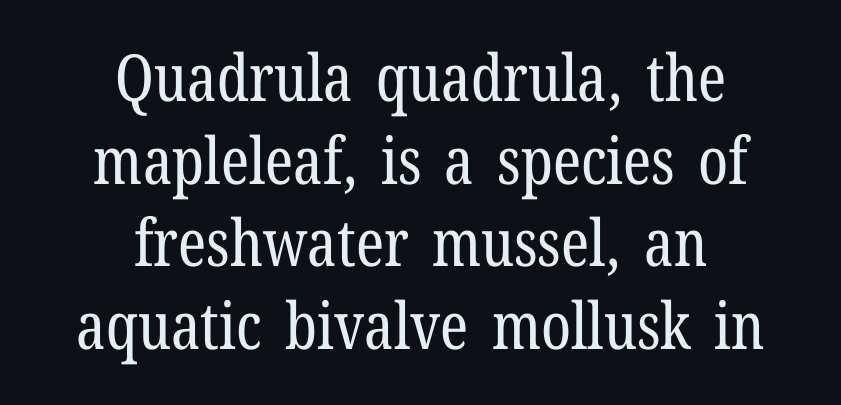
The image shows 65 px regular-weight, condensed serif type, upright; set centered, normal line spacing (1.27x), normal letter spacing, not underlined; low stroke contrast and a medium x-height.
